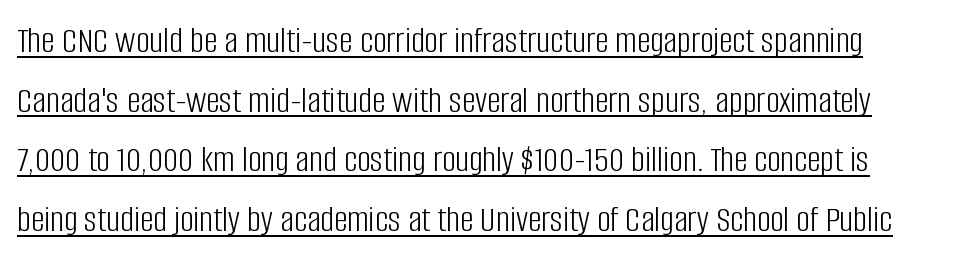
{"serif": "no", "italic": "no", "bold": "no", "weight": "light", "width": "condensed", "stroke_contrast": "low", "x_height": "large", "monospaced": "no", "underline": "yes", "line_spacing": "normal", "line_spacing_ratio": 1.57, "letter_spacing": "normal", "letter_spacing_em": 0.0, "glyph_px": 38}
